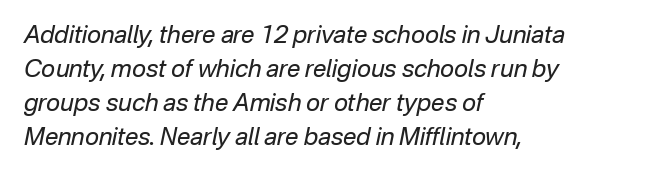
These lines stack with their left ends in a neat column. Default kerning and tracking; the words read as compact shapes. The space between consecutive lines is moderate. Underline: absent. The passage shown is not bold in any degree. Rendered with sloped, italic letterforms.
